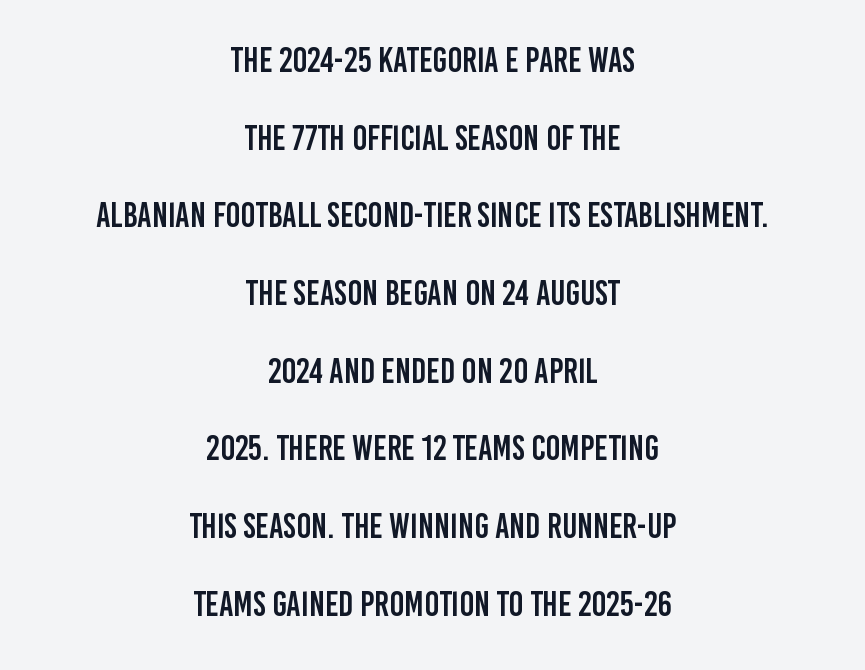
Q: Is the text italic (slanted)? A: No, it is upright.
Q: Is the typeface a serif or a sans-serif typeface? A: Sans-serif.
Q: Is the text underlined? A: No.
Q: How is the paragraph aligned? A: Centered.
Q: Is the spacing between letters normal or unusually wide? A: Normal.
Q: Is the spacing between lines tight, normal or loose? A: Loose.
Q: Width (condensed, normal, or wide)? A: Condensed.
Q: Stroke contrast? A: Low.
Q: x-height? A: Large.
Q: Monospaced? A: No.
